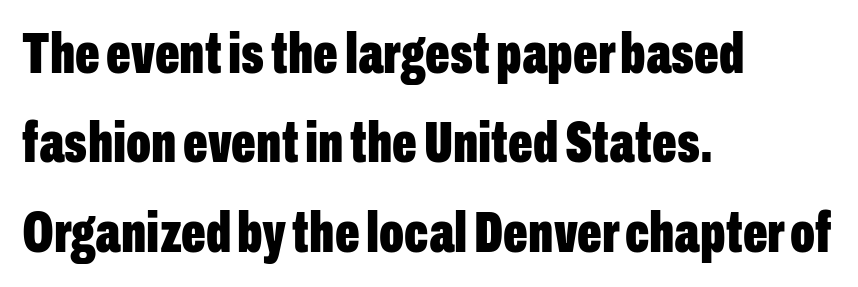
{"serif": "no", "italic": "no", "bold": "yes", "weight": "bold", "width": "condensed", "stroke_contrast": "low", "x_height": "medium", "monospaced": "no", "underline": "no", "align": "left", "line_spacing": "normal", "line_spacing_ratio": 1.54, "letter_spacing": "normal", "letter_spacing_em": 0.0, "glyph_px": 58}
